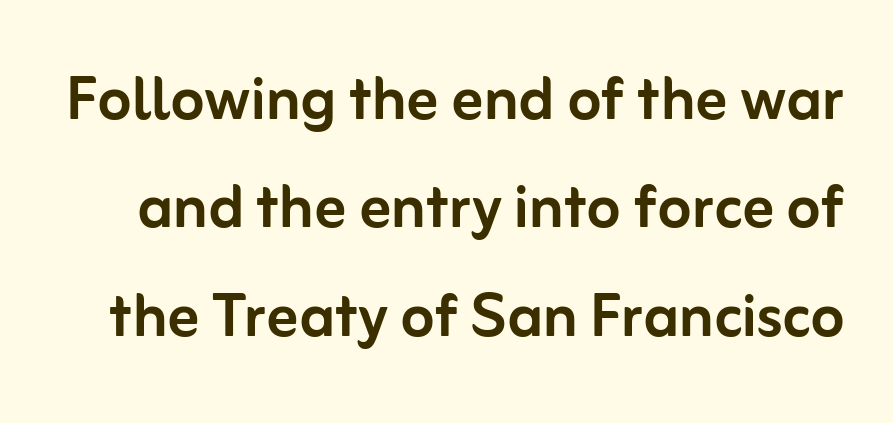
The image shows 78 px sans-serif type, upright; set normal line spacing (1.39x), normal letter spacing, not underlined; low stroke contrast and a medium x-height.
